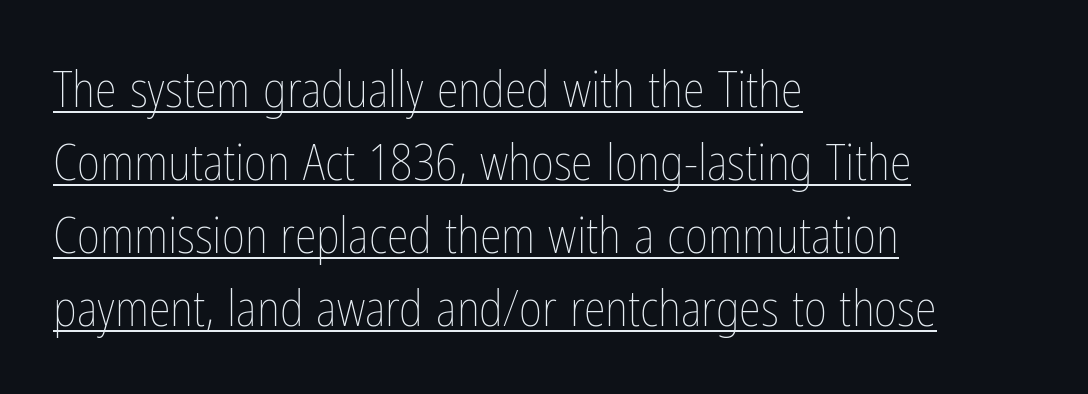
Regarding leading, the lines here are spaced in the standard way. Note the varied advance widths — an 'i' is clearly narrower than an 'm'. Is there any slant? The stems are plumb. You could call the tracking neutral — neither tight nor loose.
